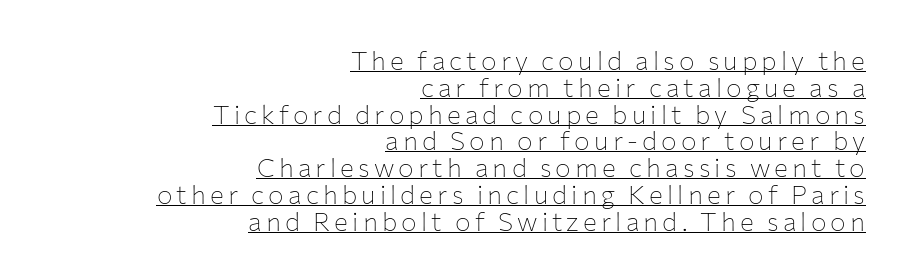
Very little white space separates one row of letters from the next. Has an underline been added? It has. The axis of the letterforms is exactly vertical. Ink coverage per letter is moderate at most. The lines in this sample share a right terminus and differ only in where they begin.
